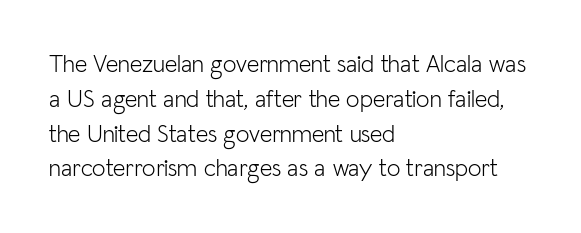
{"italic": "no", "bold": "no", "underline": "no", "align": "left", "line_spacing": "normal", "line_spacing_ratio": 1.45, "letter_spacing": "normal", "letter_spacing_em": 0.0, "glyph_px": 24}
